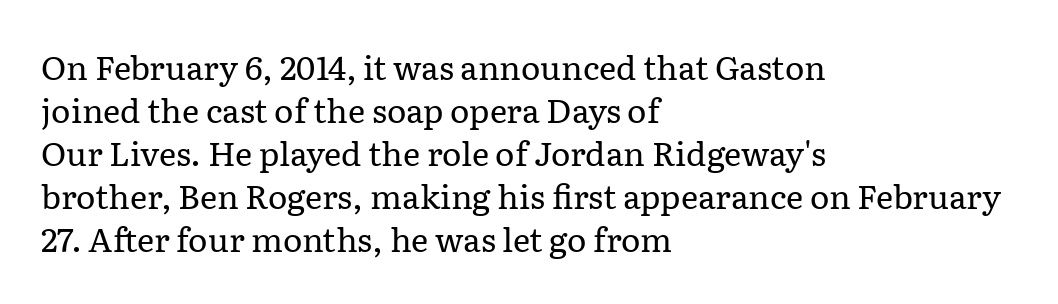
The image shows 33 px regular-weight serif type, upright; set left-aligned, normal line spacing (1.3x), normal letter spacing, not underlined; low stroke contrast and a medium x-height.
